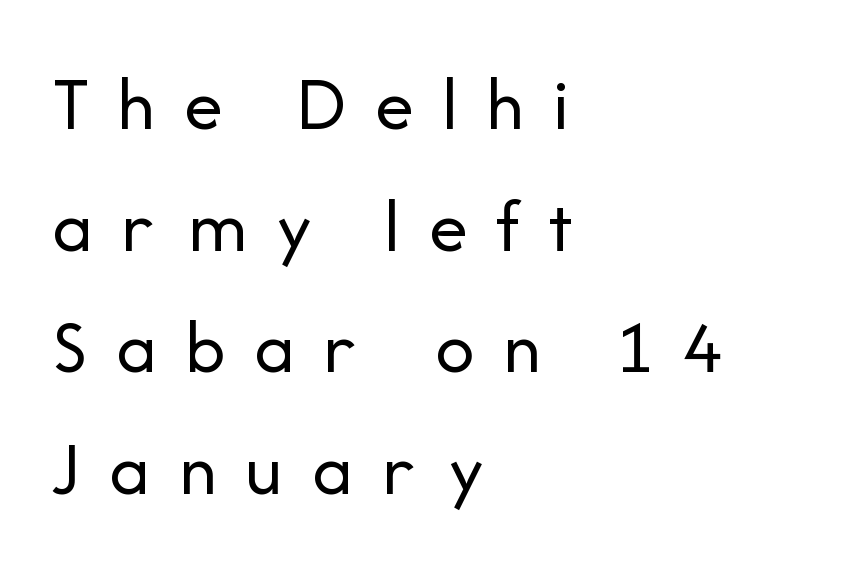
You can tell it's not italic because the verticals are truly vertical. Does the copy run flush right? No — it runs flush left. Interline gaps are of average width in this sample. Weight: not bold — regular or lighter. This sample has the flowing, uneven cadence of proportional lettering.
